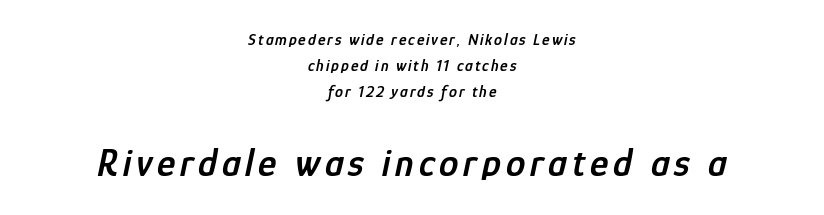
{"italic": "yes", "lean": "right", "slant_degrees": 12, "bold": "semi", "weight": "semibold", "width": "condensed", "stroke_contrast": "low", "x_height": "medium", "monospaced": "no", "underline": "no", "align": "center", "line_spacing": "normal", "line_spacing_ratio": 1.64, "larger_block": "second", "size_ratio": 2.44, "glyph_px": 39}
